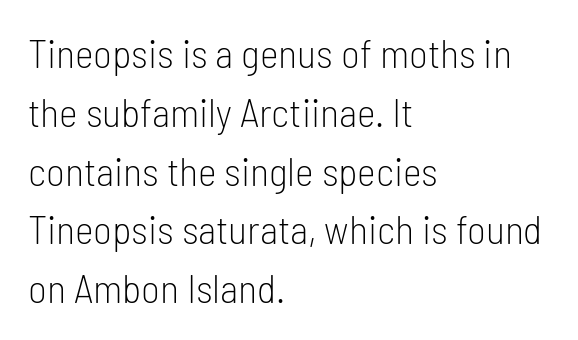
Italic: no, the glyphs are upright roman. Lines of text with bare space underneath. The leading is moderate, giving the passage an even texture. The paragraph has a hard left edge and a soft right edge. On a weight scale, this lands at 450 or below.
